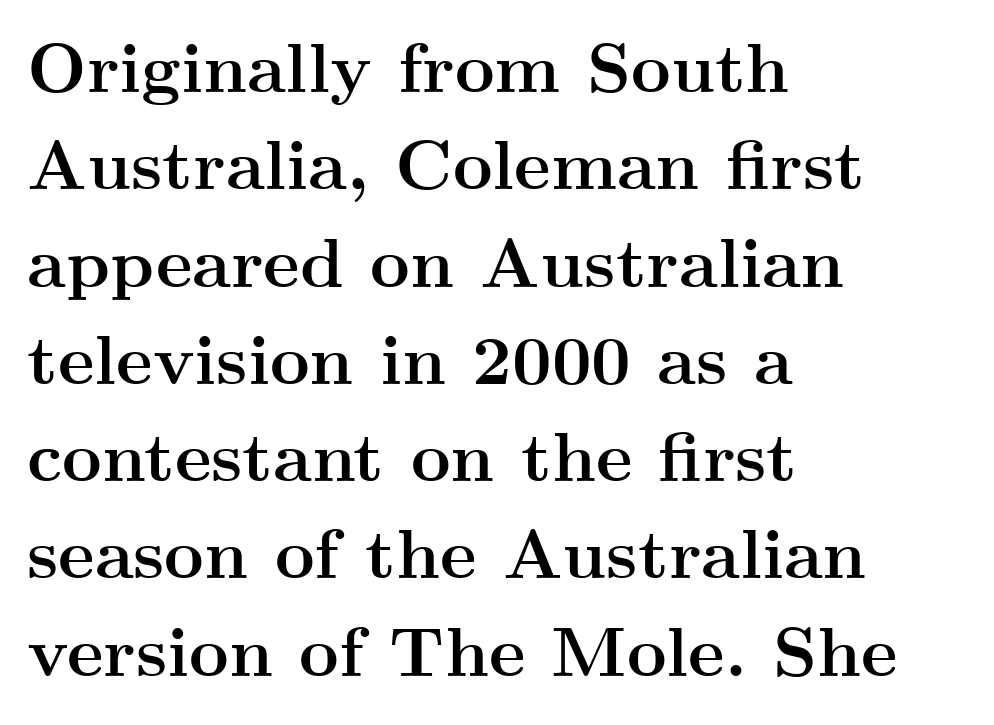
The lines in this sample share a left origin and differ only in where they stop. Here the designer chose a conventional face with non-uniform glyph widths. The vertical gap from one line to the next is medium. The passage shown has conventional tracking throughout. Emphasis by weight is at full strength: bold. The specimen reads as upright at a glance.
